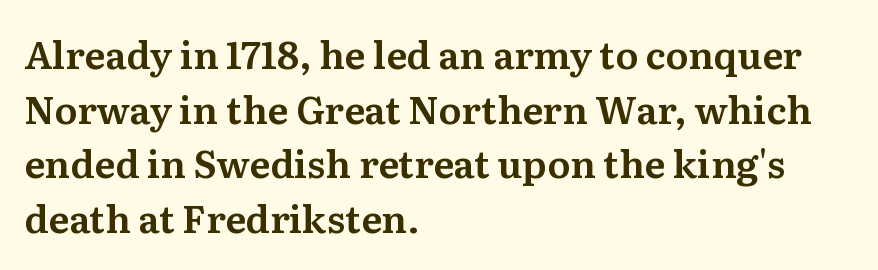
{"serif": "yes", "italic": "no", "width": "normal", "stroke_contrast": "medium", "x_height": "medium", "monospaced": "no", "underline": "no", "align": "left", "line_spacing": "normal", "line_spacing_ratio": 1.44, "letter_spacing": "normal", "letter_spacing_em": 0.0, "glyph_px": 38}
